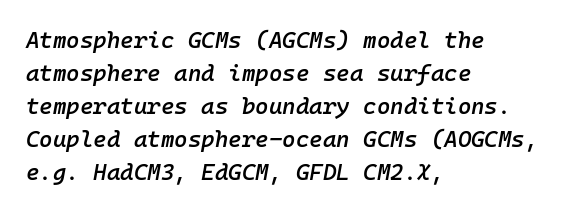
{"italic": "yes", "lean": "right", "slant_degrees": 10, "bold": "semi", "underline": "no", "align": "left", "line_spacing": "normal", "line_spacing_ratio": 1.44, "letter_spacing": "normal", "letter_spacing_em": 0.0, "glyph_px": 23}
